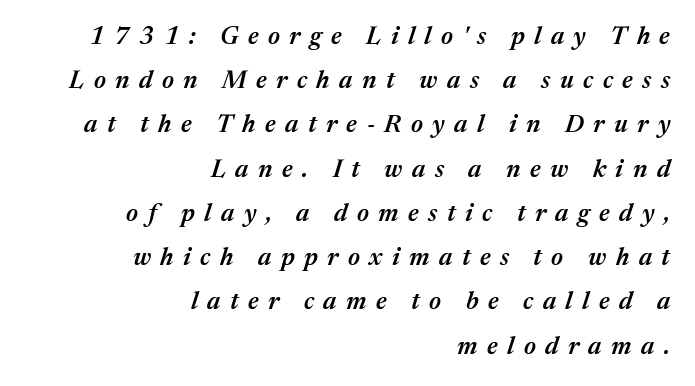
{"italic": "yes", "lean": "right", "slant_degrees": 17, "bold": "semi", "underline": "no", "align": "right", "line_spacing_ratio": 1.77, "letter_spacing": "wide", "letter_spacing_em": 0.38, "glyph_px": 25}
